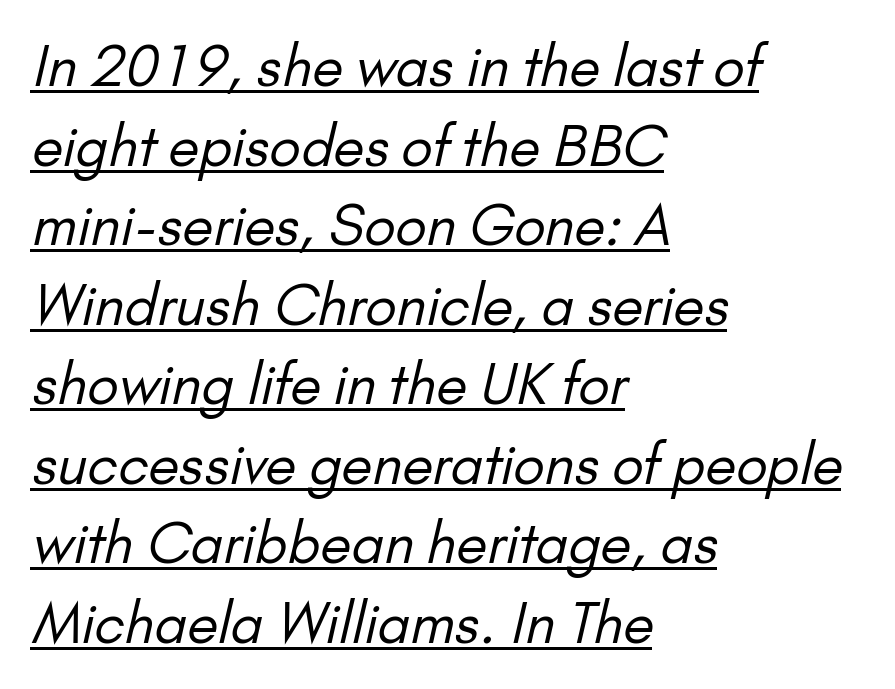
{"serif": "no", "bold": "no", "weight": "regular", "width": "normal", "stroke_contrast": "low", "x_height": "small", "monospaced": "no", "underline": "yes", "align": "left", "line_spacing": "normal", "line_spacing_ratio": 1.42, "letter_spacing": "normal", "letter_spacing_em": 0.0, "glyph_px": 56}
